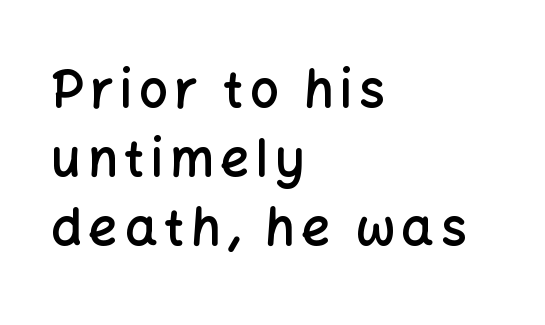
Do the characters align in a grid? No, the font is proportional. The passage shown stacks its lines at a standard gap. Type style note: lacks serifs. Descenders are the only things crossing below the line. The rendering uses a semibold face; strokes are thickened but not to full bold. These lines stack with their left ends in a neat column.
